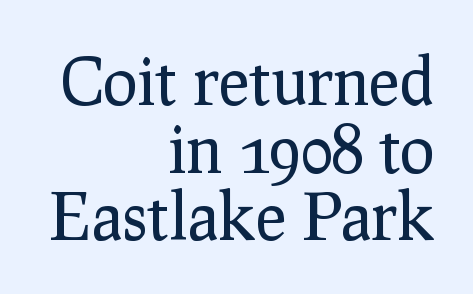
{"serif": "yes", "italic": "no", "bold": "no", "weight": "regular", "width": "normal", "stroke_contrast": "low", "x_height": "medium", "monospaced": "no", "underline": "no", "align": "right", "line_spacing": "tight", "line_spacing_ratio": 1.04, "letter_spacing": "normal", "letter_spacing_em": 0.0, "glyph_px": 65}
